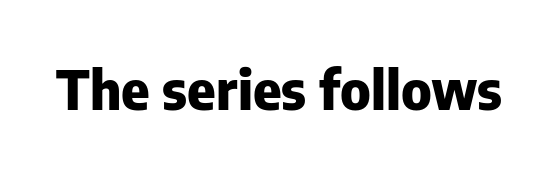
The image shows 54 px heavy sans-serif type, upright; set normal letter spacing, not underlined; low stroke contrast and a medium x-height.
